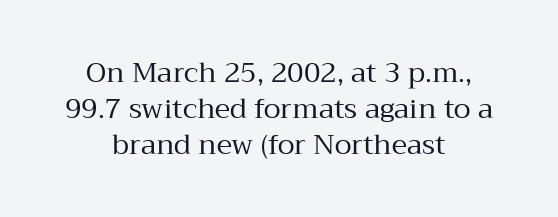
The area under the type is left untouched. The horizontal fit of the characters is conventional and even. The passage shown is typeset with a serif family. Compared with typical paragraphs, the rows here are spaced about the same. The rag falls on both sides of this text block equally.
